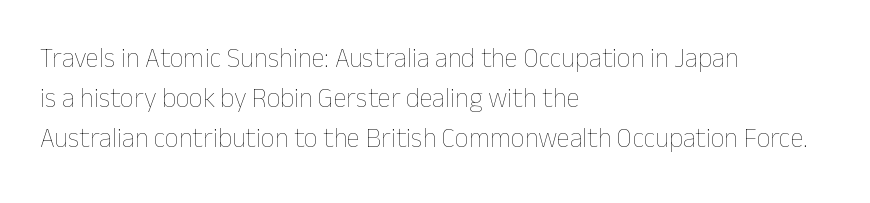
{"italic": "no", "bold": "no", "underline": "no", "align": "left", "line_spacing": "normal", "line_spacing_ratio": 1.49, "letter_spacing": "normal", "letter_spacing_em": 0.0, "glyph_px": 27}
